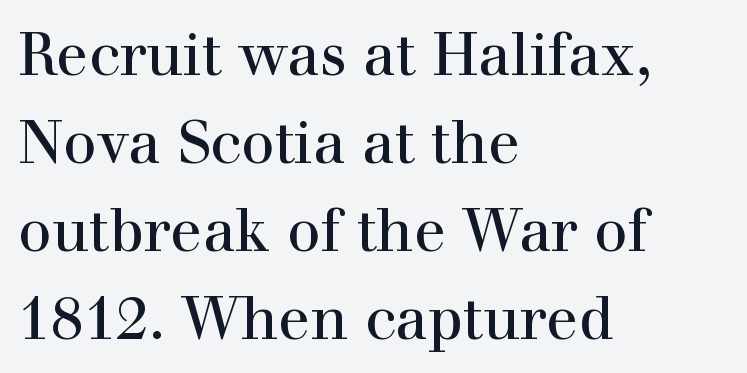
{"serif": "yes", "italic": "no", "width": "normal", "x_height": "medium", "monospaced": "no", "underline": "no", "align": "left", "line_spacing": "normal", "line_spacing_ratio": 1.49, "letter_spacing": "normal", "letter_spacing_em": 0.0, "glyph_px": 59}
